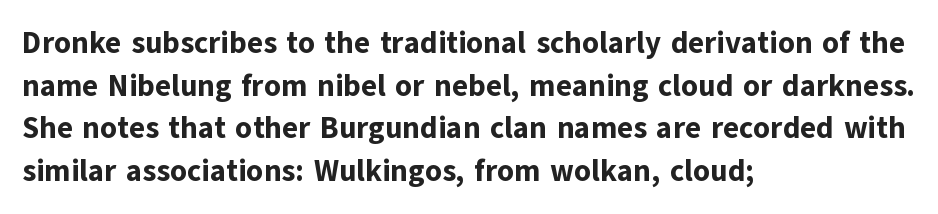
The image shows 30 px bold sans-serif type, upright; set left-aligned, normal line spacing (1.42x), normal letter spacing, not underlined; low stroke contrast and a medium x-height.
